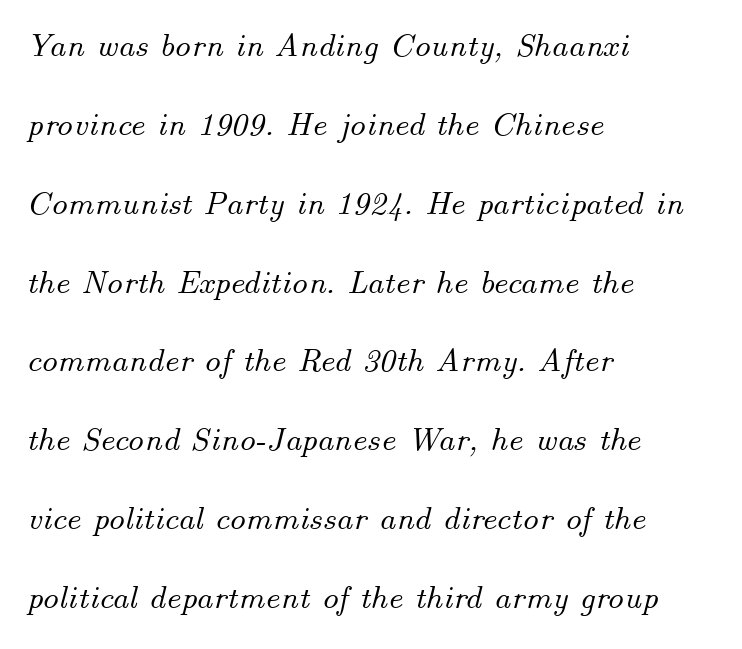
{"italic": "yes", "lean": "right", "slant_degrees": 14, "width": "normal", "stroke_contrast": "medium", "x_height": "small", "monospaced": "no", "underline": "no", "align": "left", "line_spacing": "loose", "line_spacing_ratio": 2.39, "letter_spacing": "normal", "letter_spacing_em": 0.0, "glyph_px": 33}
